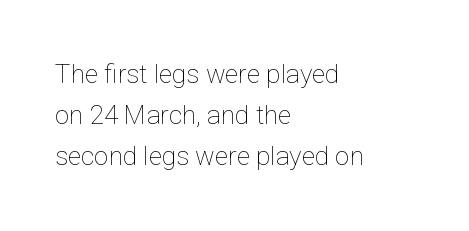
{"italic": "no", "bold": "no", "underline": "no", "align": "left", "line_spacing": "normal", "line_spacing_ratio": 1.57, "letter_spacing": "normal", "letter_spacing_em": 0.0, "glyph_px": 26}
